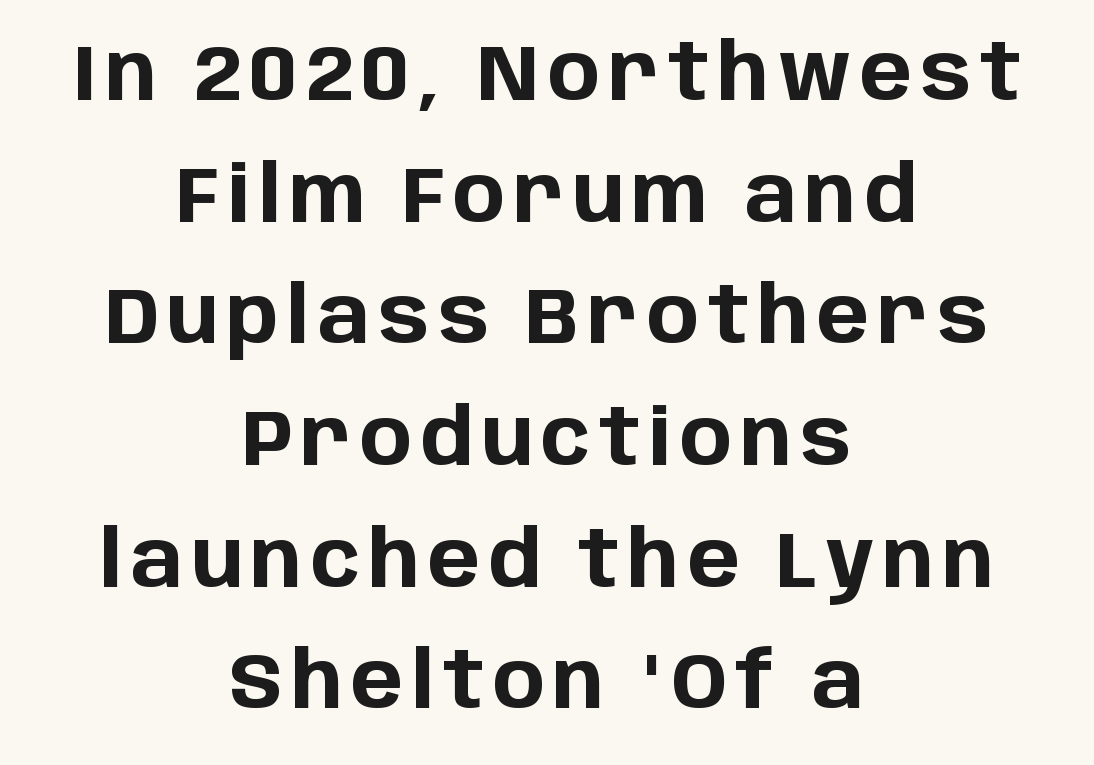
The image shows 78 px bold sans-serif type, upright; set centered, normal line spacing (1.56x), not underlined; low stroke contrast and a large x-height.
